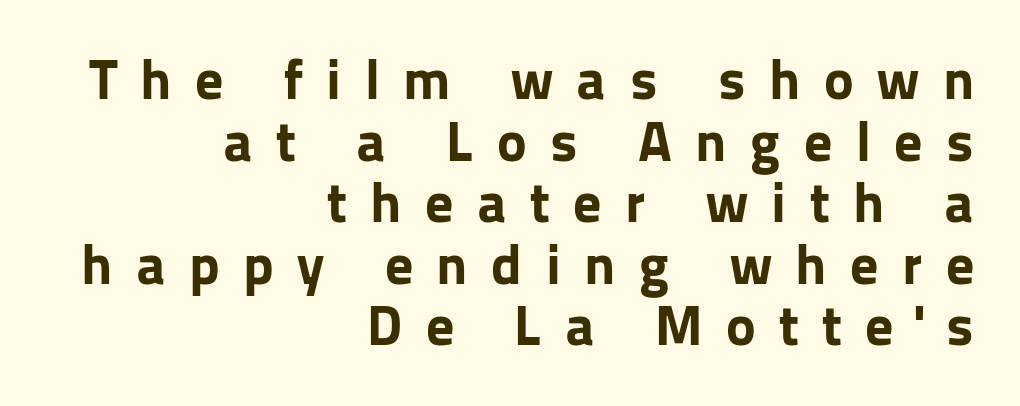
The image shows 56 px bold sans-serif type, upright; set right-aligned, tight line spacing (1.1x), unusually wide letter spacing (+0.42 em), not underlined; low stroke contrast and a medium x-height.
